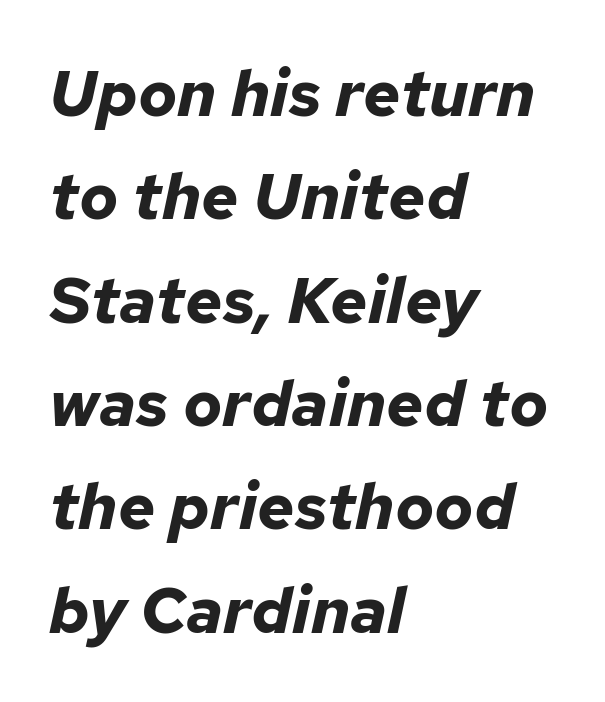
Horizontal alignment here is leftward, the default for most running prose. Note the varied advance widths — an 'i' is clearly narrower than an 'm'. Looking at the ascenders, they clearly lean. What stands out about the letter spacing? Nothing — it is the standard amount.
